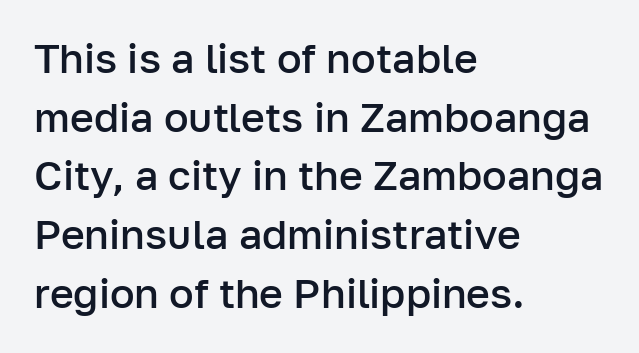
Varying glyph widths throughout — classic text-font behaviour. Stems and bowls a touch heavier than normal — semibold. Casual observation: everything's shoved over to the left. The gap between lines stays unmarked. Interline gaps are of average width in this sample.
